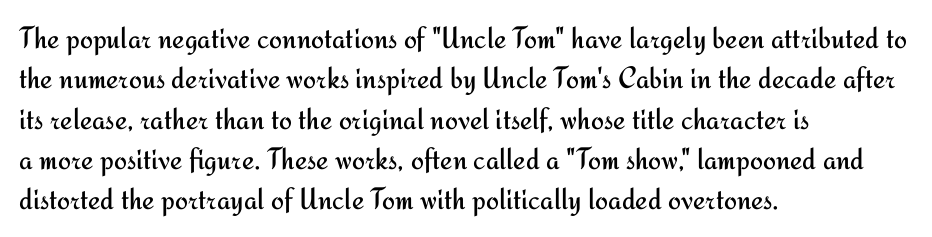
Look at the tracking — it's just the regular setting, nothing added. Heaviness? Minimal to ordinary, like unemphasized prose. The setting favours the left margin, as ordinary paragraphs usually do. Spacing verdict: proportional, widths tailored to each character. No italicization has been applied; the sample stays upright. Is this a sans? Yes — the strokes have no serifs.
